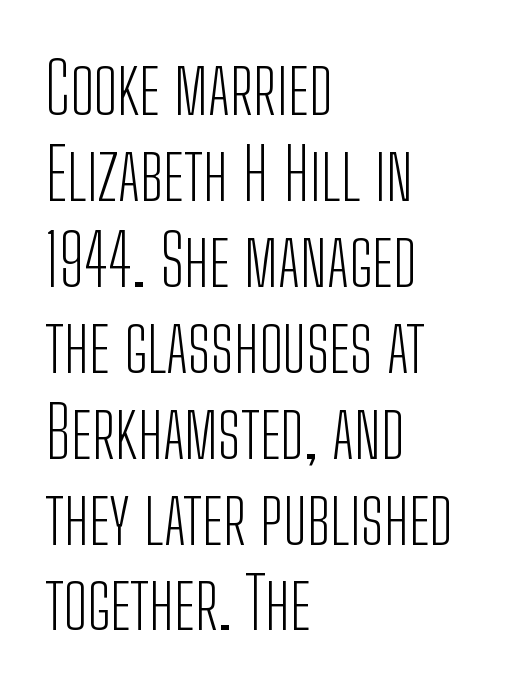
The image shows 71 px light, condensed sans-serif type, upright; set left-aligned, line spacing 1.21x, normal letter spacing, not underlined; low stroke contrast and a medium x-height.
